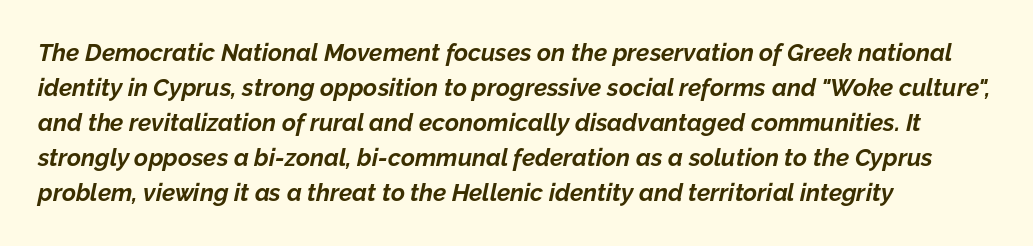
The image shows 24 px bold type, italic (leaning right); set left-aligned, normal line spacing (1.46x), normal letter spacing, not underlined.
